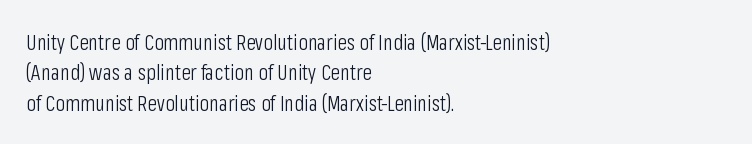
The image shows 22 px text type, upright; set left-aligned, normal line spacing (1.38x), normal letter spacing, not underlined.
